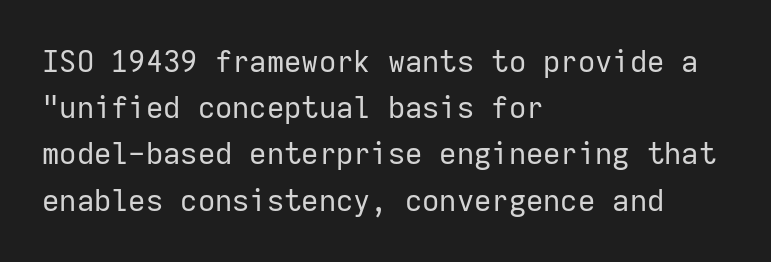
The face used here is rendered with its standard letterfit. This is the regular roman posture of the typeface. These lines stack with their left ends in a neat column. Does the type have serifs? No, each stem ends abruptly. A typesetter would call this leading conventional body-copy spacing. The strokes are not fattened; the text isn't bold.
